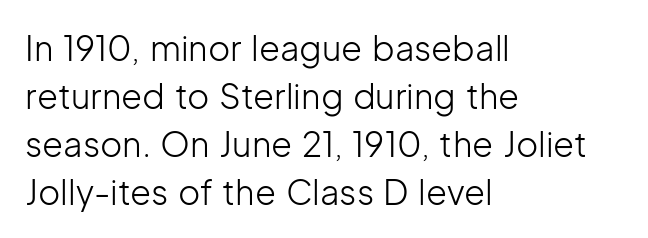
Look at the bottom of the vertical strokes: they stop flat, with no serifs. Just letters on the line, the space beneath them empty. Varying glyph widths throughout — classic text-font behaviour. Left-aligned paragraph, ragged on the right. Short note: letters normally spaced. The typesetting does not lean heavy: it is not bold.
